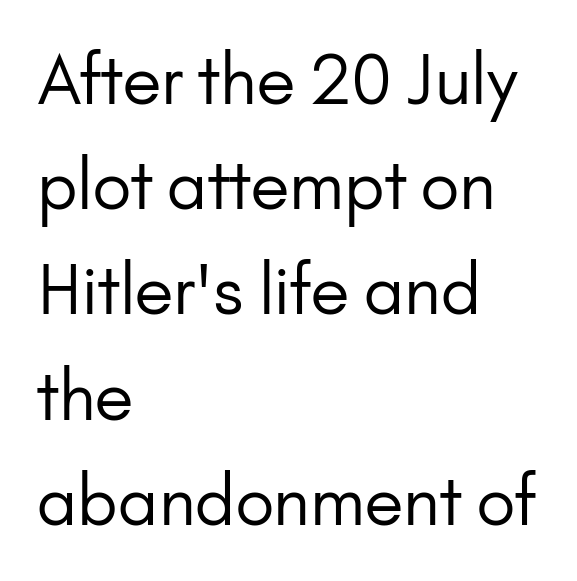
No letter is thick-stroked: the sample isn't bold. Between one letter and the next there's only the usual sliver of space. Rule under the text: the space is simply empty. Whoever set this chose a conventional vertical rhythm. The letters advance in unequal steps, a hallmark of proportional type. Typographically, this falls in the sans-serif category.
